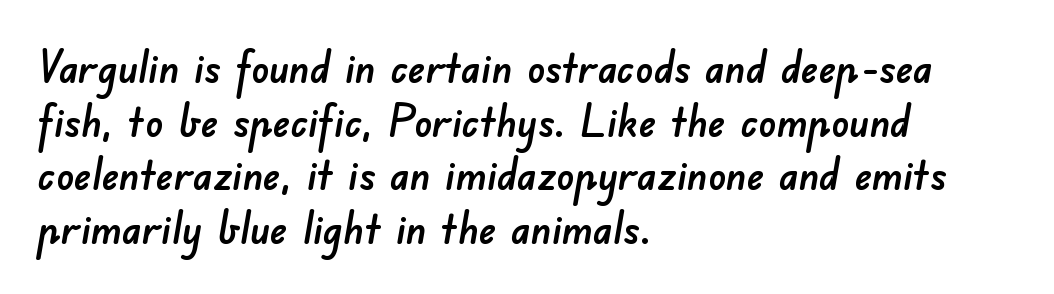
The space directly below the letters is spotless. This rendering leaves character spacing at its baseline value. These lines are rendered in a variable-pitch font. The typeface chosen for these lines omits serifs.
